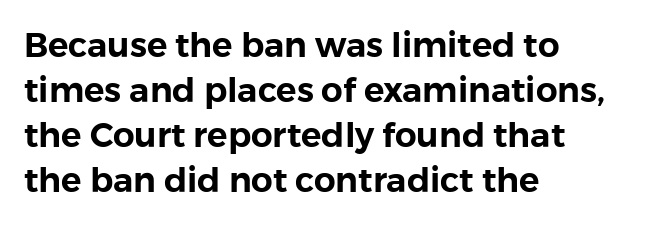
A typesetter would call this proportional, since set widths differ per character. Observe the absence of serifs on each vertical stroke in this sample. These lines were composed using upright roman letters. Normally led — the rows are evenly, conventionally spaced.
